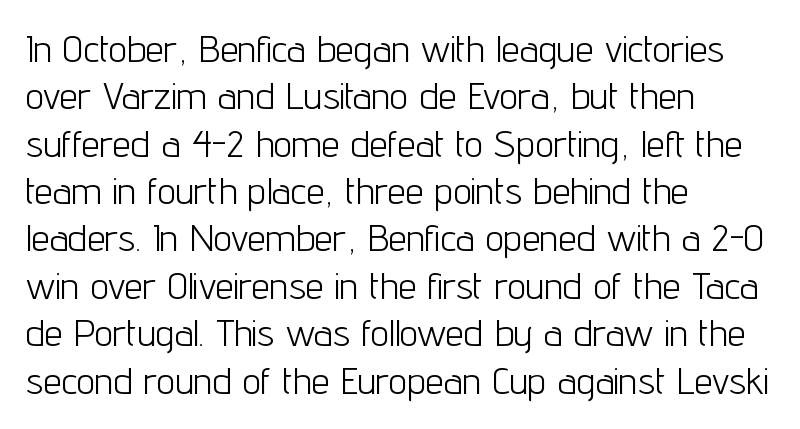
Q: Is the text bold? A: No.
Q: Is the text italic (slanted)? A: No, it is upright.
Q: Is the typeface a serif or a sans-serif typeface? A: Sans-serif.
Q: Is the text underlined? A: No.
Q: How is the paragraph aligned? A: Left-aligned.
Q: Is the spacing between letters normal or unusually wide? A: Normal.
Q: Is the spacing between lines tight, normal or loose? A: Normal.
Q: Width (condensed, normal, or wide)? A: Condensed.
Q: Stroke contrast? A: Low.
Q: x-height? A: Medium.
Q: Monospaced? A: No.
